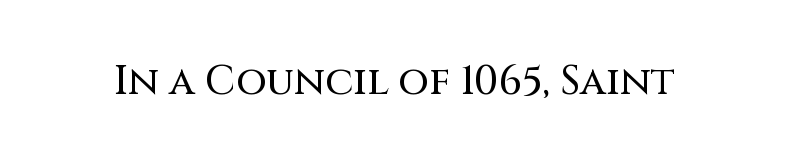
The image shows 40 px sans-serif type, upright; set normal letter spacing, not underlined; medium stroke contrast and a large x-height.
